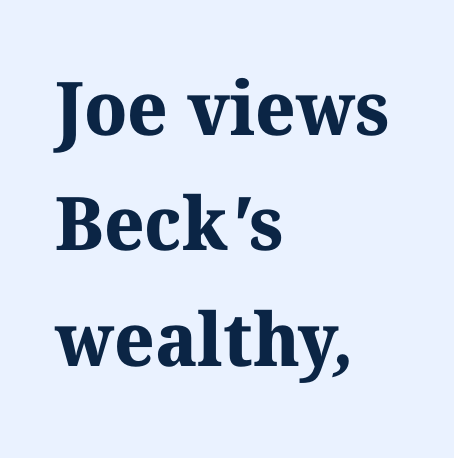
The image shows 74 px bold serif type; set left-aligned, normal line spacing (1.56x), normal letter spacing, not underlined; medium stroke contrast and a medium x-height.
